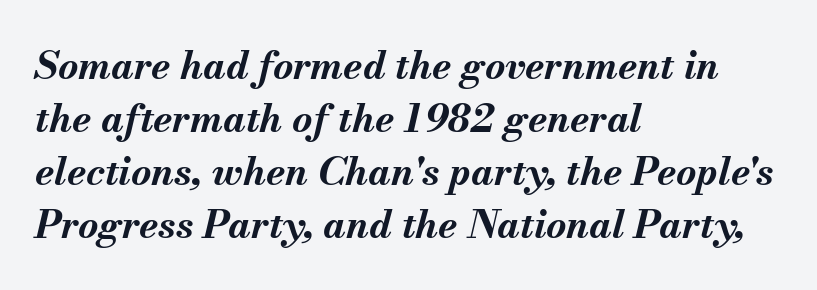
{"italic": "yes", "lean": "right", "slant_degrees": 13, "bold": "yes", "weight": "bold", "width": "normal", "stroke_contrast": "medium", "x_height": "small", "monospaced": "no", "underline": "no", "align": "left", "line_spacing": "normal", "line_spacing_ratio": 1.36, "letter_spacing": "normal", "letter_spacing_em": 0.0, "glyph_px": 39}
